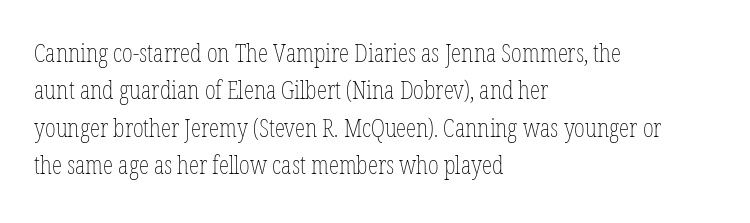
Q: Is the text bold? A: No.
Q: Is the text italic (slanted)? A: No, it is upright.
Q: Is the text underlined? A: No.
Q: How is the paragraph aligned? A: Left-aligned.
Q: Is the spacing between letters normal or unusually wide? A: Normal.
Q: Is the spacing between lines tight, normal or loose? A: Normal.
